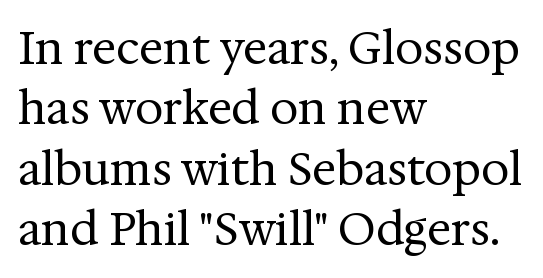
The gap between lines stays unmarked. The face used here is proportionally spaced, like ordinary book or web type. On a weight scale, this lands at 450 or below. The lines are quadded left. Serifs: yes, visible at the terminals of the letterforms. Evenly set lines give the paragraph a standard silhouette.
